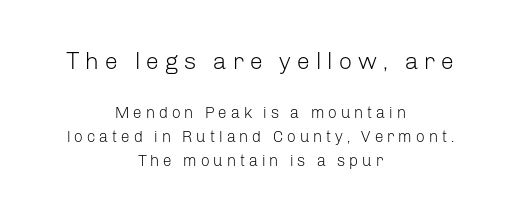
The image shows 24 px text type, upright; set centered, normal line spacing (1.52x), unusually wide letter spacing (+0.22 em), not underlined; the first (top) block is 1.5x larger.
